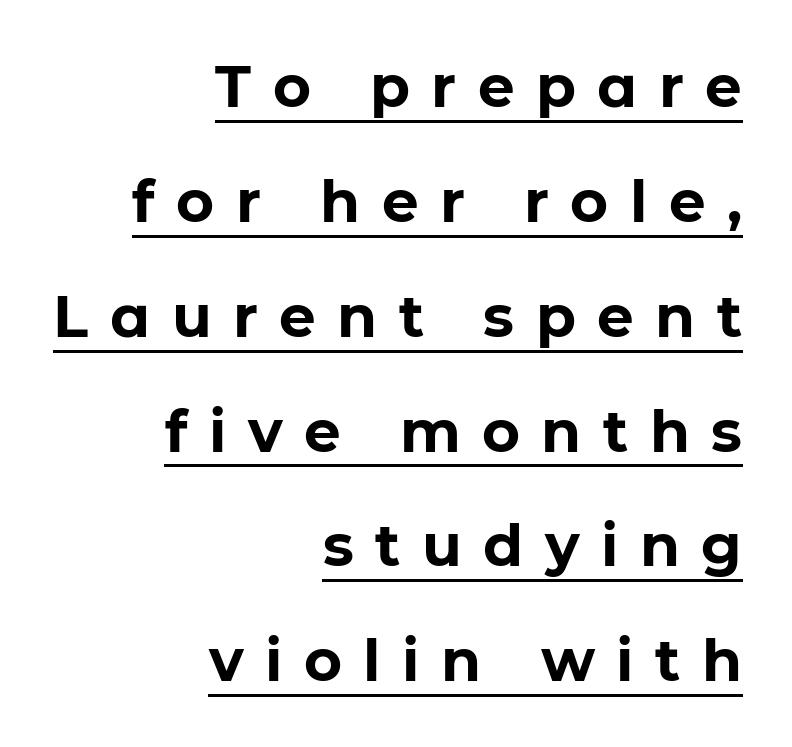
Q: Is the text bold? A: Yes.
Q: Is the text italic (slanted)? A: No, it is upright.
Q: Is the typeface a serif or a sans-serif typeface? A: Sans-serif.
Q: Is the text underlined? A: Yes.
Q: How is the paragraph aligned? A: Right-aligned.
Q: Is the spacing between letters normal or unusually wide? A: Unusually wide.
Q: Is the spacing between lines tight, normal or loose? A: Loose.
Q: Width (condensed, normal, or wide)? A: Normal.
Q: Stroke contrast? A: Low.
Q: x-height? A: Medium.
Q: Monospaced? A: No.
